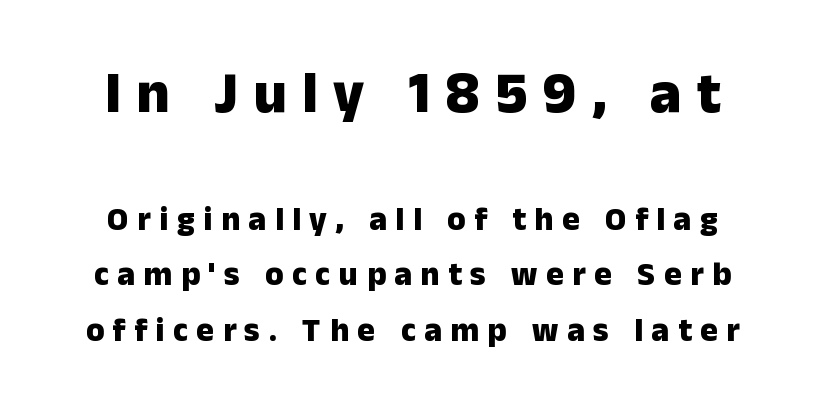
The image shows 58 px heavy sans-serif type, upright; set normal line spacing (1.68x), unusually wide letter spacing (+0.26 em), not underlined; the first (top) block is 1.76x larger; low stroke contrast and a medium x-height.
